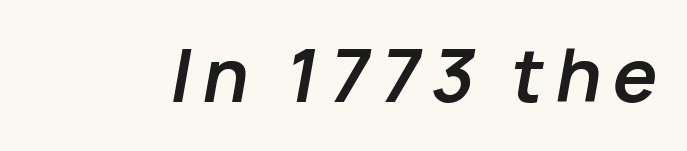
Just letters on the line, the space beneath them empty. Note the varied advance widths — an 'i' is clearly narrower than an 'm'. Heavy-handed strokes throughout: this text is bold. The font's italic variant was chosen for this text.
